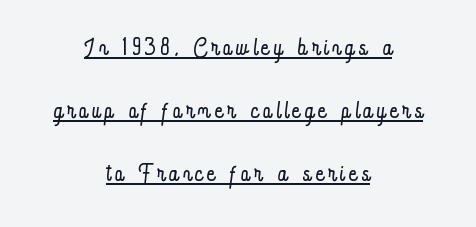
The image shows 33 px light, condensed type; set centered, loose line spacing (1.91x), underlined; low stroke contrast and a small x-height.
